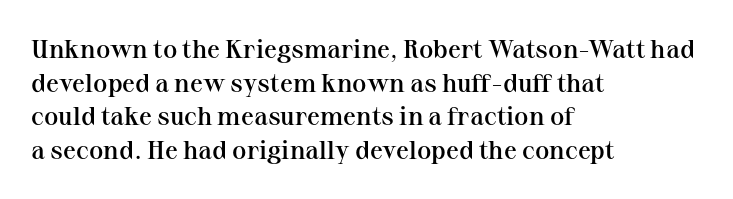
Each row of text sits above clean, open space. Notice how the passage keeps a crisp vertical edge on the left only. These lines keep a tight, regular rhythm from letter to letter. The strokes are fattened partway — semibold, not bold. Regarding leading, the lines here are spaced in the standard way. Upright lettering throughout.
